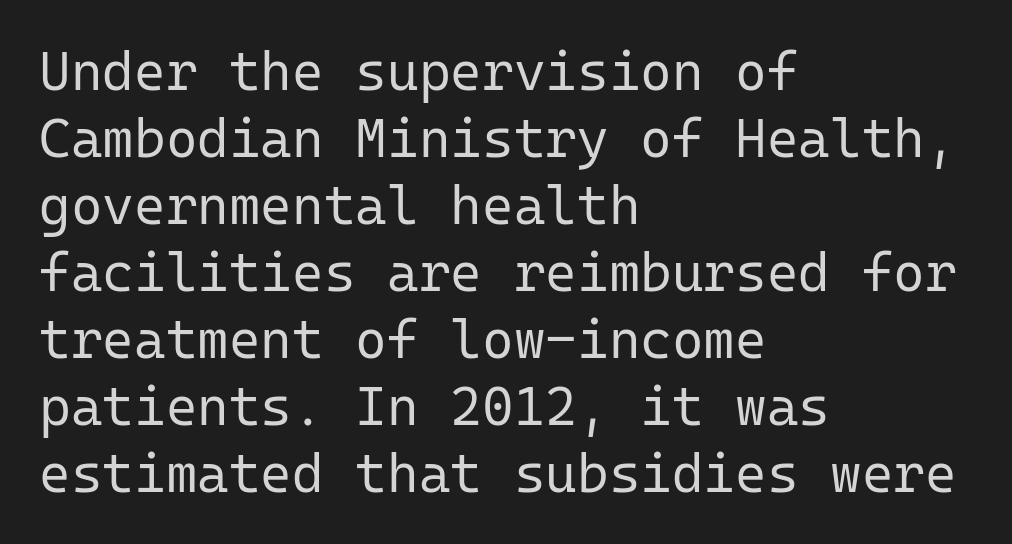
Q: Is the text bold? A: No.
Q: Is the text italic (slanted)? A: No, it is upright.
Q: Is the typeface a serif or a sans-serif typeface? A: Sans-serif.
Q: Is the text underlined? A: No.
Q: How is the paragraph aligned? A: Left-aligned.
Q: Is the spacing between letters normal or unusually wide? A: Normal.
Q: Width (condensed, normal, or wide)? A: Normal.
Q: Stroke contrast? A: Low.
Q: x-height? A: Medium.
Q: Monospaced? A: Yes.
